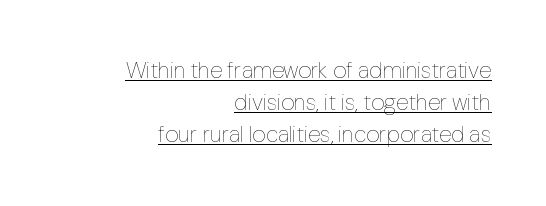
A typographer would call this underscored text. The lettering holds an erect, upright posture throughout. The weight would be labelled regular, book, light, or lighter still. The lines sit at an ordinary, default distance from one another. Tracking here is standard; glyphs follow each other at the usual distance.
